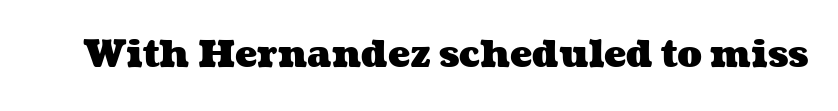
The image shows 37 px heavy, wide type; set normal letter spacing, not underlined; medium stroke contrast and a medium x-height.
